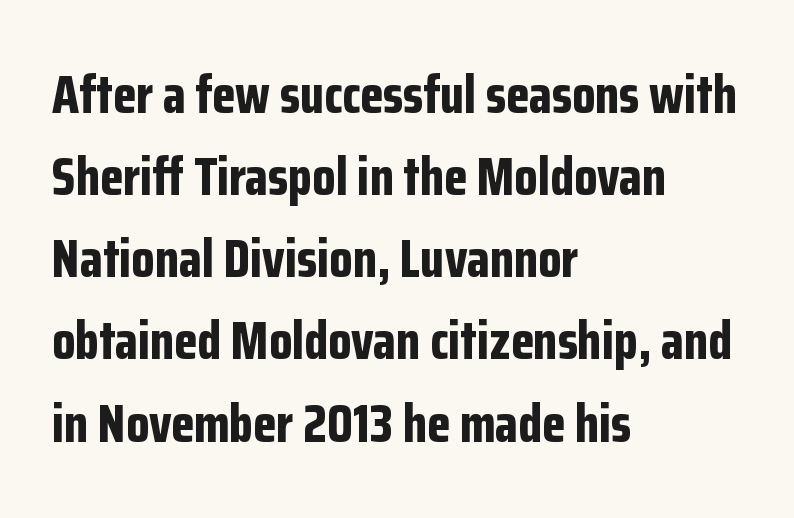
A clean baseline with only descenders dipping below it. These lines are rendered in a variable-pitch font. These lines stack with their left ends in a neat column. Does the lettering tilt? It doesn't — this is upright. The type family on display is of the sans-serif kind. How would I describe the line gaps? Plain and ordinary.
